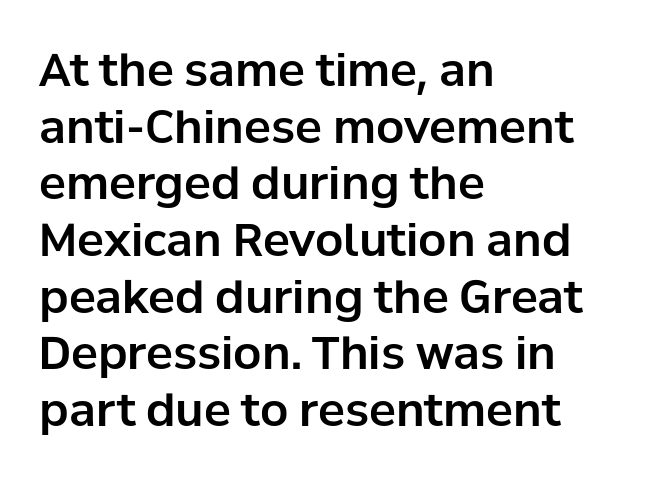
The image shows 45 px sans-serif type, upright; set left-aligned, normal line spacing (1.26x), normal letter spacing, not underlined; low stroke contrast and a medium x-height.
